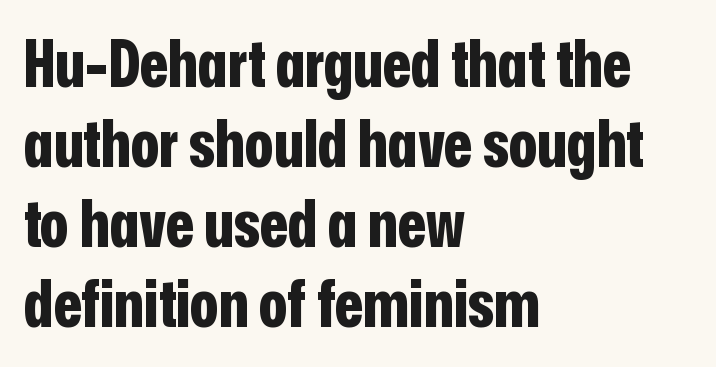
Q: Is the text bold? A: Yes.
Q: Is the text italic (slanted)? A: No, it is upright.
Q: Is the typeface a serif or a sans-serif typeface? A: Sans-serif.
Q: Is the text underlined? A: No.
Q: How is the paragraph aligned? A: Left-aligned.
Q: Is the spacing between letters normal or unusually wide? A: Normal.
Q: Width (condensed, normal, or wide)? A: Condensed.
Q: Stroke contrast? A: Low.
Q: x-height? A: Medium.
Q: Monospaced? A: No.
